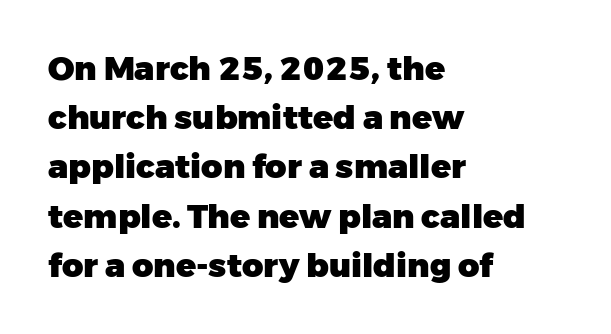
Q: Is the text bold? A: Yes.
Q: Is the text italic (slanted)? A: No, it is upright.
Q: Is the typeface a serif or a sans-serif typeface? A: Sans-serif.
Q: Is the text underlined? A: No.
Q: How is the paragraph aligned? A: Left-aligned.
Q: Is the spacing between letters normal or unusually wide? A: Normal.
Q: Is the spacing between lines tight, normal or loose? A: Normal.
Q: Width (condensed, normal, or wide)? A: Normal.
Q: Stroke contrast? A: Low.
Q: x-height? A: Medium.
Q: Monospaced? A: No.
